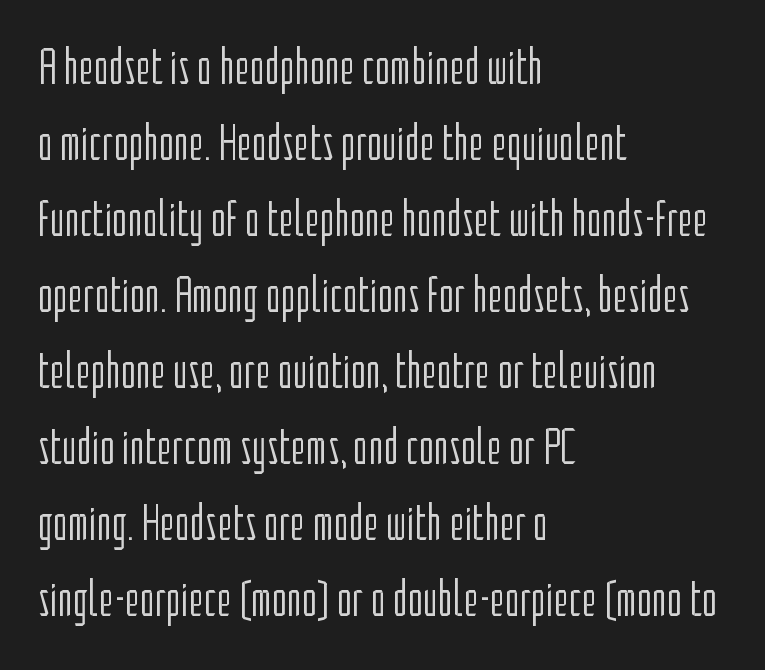
The image shows 51 px light, condensed sans-serif type, upright; set left-aligned, normal line spacing (1.49x), normal letter spacing, not underlined; low stroke contrast and a medium x-height.
